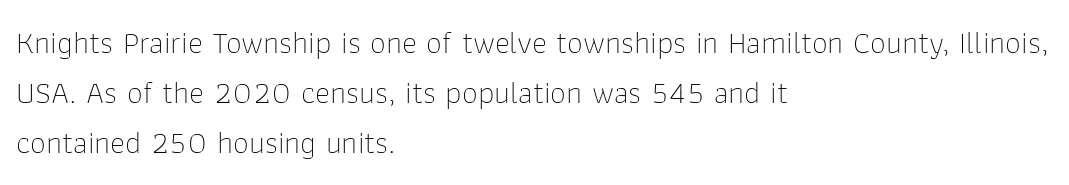
Q: Is the text bold? A: No.
Q: Is the text italic (slanted)? A: No, it is upright.
Q: Is the typeface a serif or a sans-serif typeface? A: Sans-serif.
Q: Is the text underlined? A: No.
Q: How is the paragraph aligned? A: Left-aligned.
Q: Is the spacing between letters normal or unusually wide? A: Normal.
Q: Is the spacing between lines tight, normal or loose? A: Normal.
Q: Width (condensed, normal, or wide)? A: Normal.
Q: Stroke contrast? A: Low.
Q: x-height? A: Medium.
Q: Monospaced? A: No.
